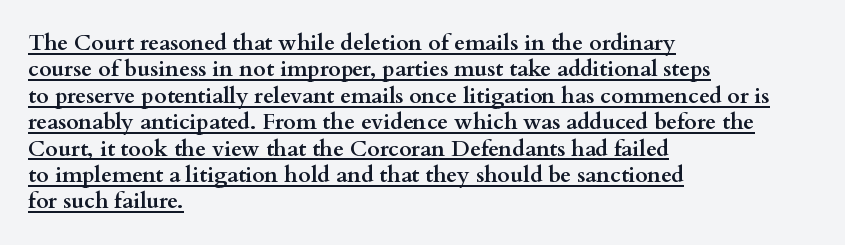
The image shows 22 px bold type, upright; set left-aligned, line spacing 1.2x, normal letter spacing, underlined.
